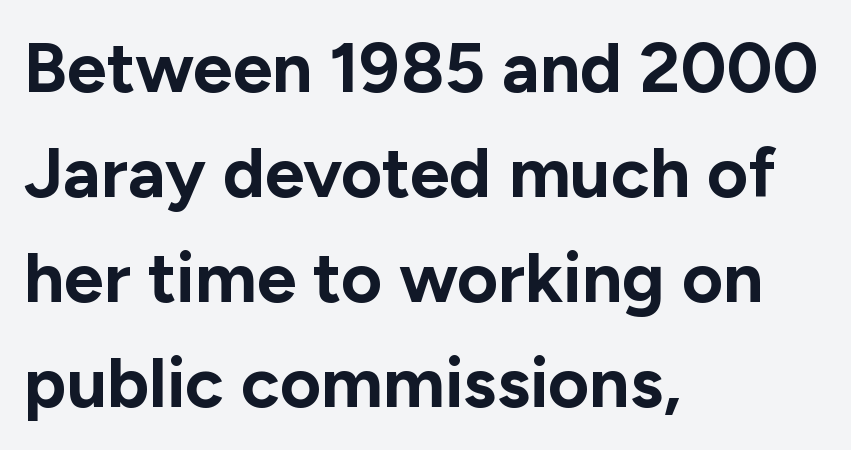
Q: Is the text bold? A: Yes.
Q: Is the text italic (slanted)? A: No, it is upright.
Q: Is the typeface a serif or a sans-serif typeface? A: Sans-serif.
Q: Is the text underlined? A: No.
Q: How is the paragraph aligned? A: Left-aligned.
Q: Is the spacing between letters normal or unusually wide? A: Normal.
Q: Is the spacing between lines tight, normal or loose? A: Normal.
Q: Width (condensed, normal, or wide)? A: Normal.
Q: Stroke contrast? A: Low.
Q: x-height? A: Medium.
Q: Monospaced? A: No.
